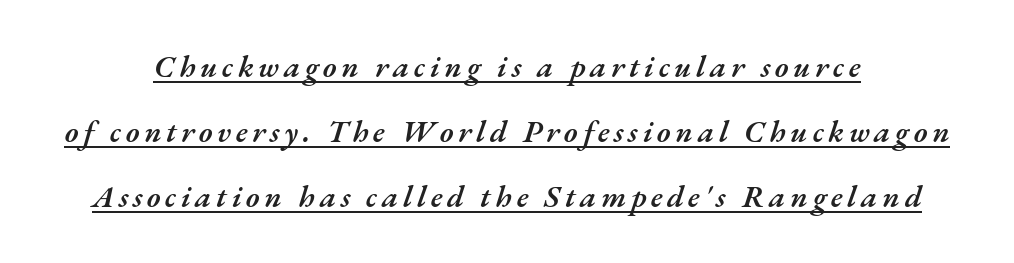
{"italic": "yes", "lean": "right", "slant_degrees": 17, "bold": "semi", "weight": "semibold", "width": "normal", "stroke_contrast": "medium", "x_height": "small", "monospaced": "no", "underline": "yes", "align": "center", "line_spacing": "loose", "line_spacing_ratio": 2.1, "glyph_px": 31}
